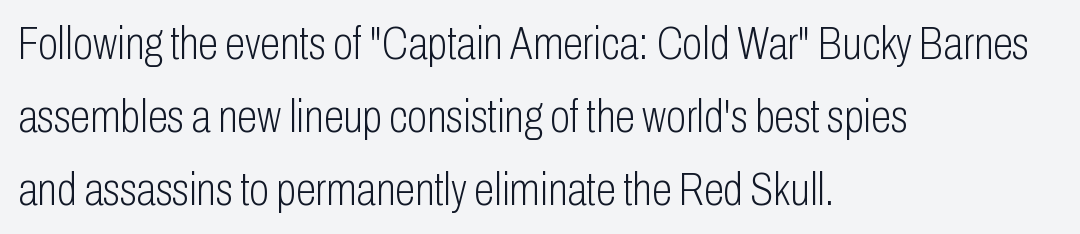
The image shows 46 px light, condensed sans-serif type, upright; set left-aligned, normal line spacing (1.59x), normal letter spacing, not underlined; low stroke contrast and a medium x-height.
